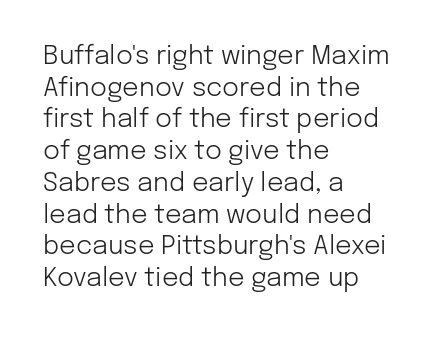
{"italic": "no", "bold": "no", "underline": "no", "align": "left", "line_spacing_ratio": 1.22, "letter_spacing": "normal", "letter_spacing_em": 0.0, "glyph_px": 26}
